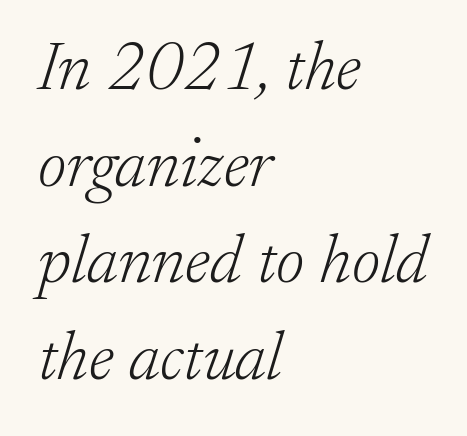
The image shows 69 px light serif type, italic (leaning right); set left-aligned, normal line spacing (1.4x), normal letter spacing, not underlined; low stroke contrast and a small x-height.
